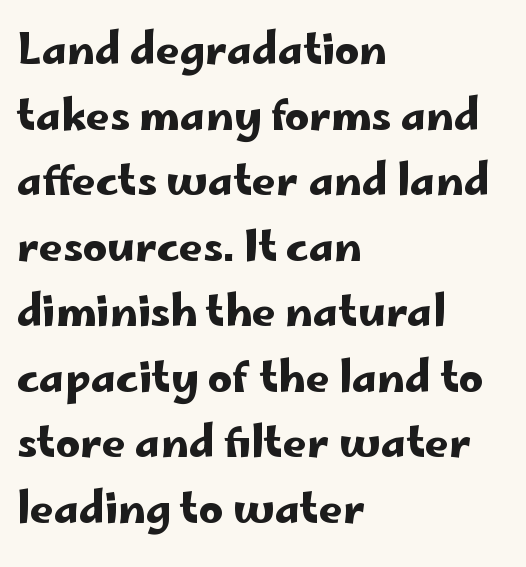
The image shows 42 px wide sans-serif type, upright; set left-aligned, normal line spacing (1.56x), normal letter spacing, not underlined; low stroke contrast and a small x-height.
